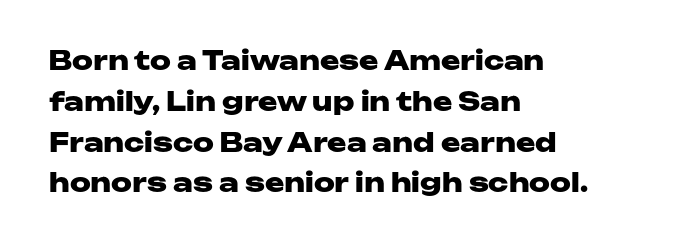
A dark, heavy texture on the line: the type is bold. Characters follow at the spacing the type designer built in. The designer left line spacing at the default. Unmarked baselines from the first word to the last. Posture: vertical.
